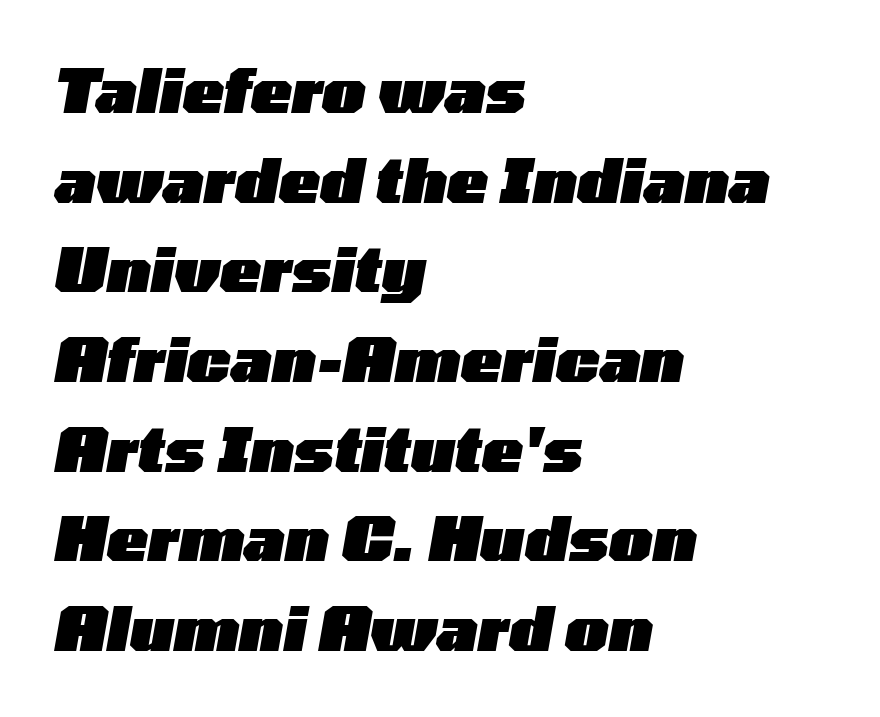
Q: Is the text bold? A: Yes.
Q: Is the text italic (slanted)? A: Yes, it leans right by about 10 degrees.
Q: Is the text underlined? A: No.
Q: How is the paragraph aligned? A: Left-aligned.
Q: Is the spacing between letters normal or unusually wide? A: Normal.
Q: Is the spacing between lines tight, normal or loose? A: Normal.
Q: Width (condensed, normal, or wide)? A: Wide.
Q: Stroke contrast? A: Low.
Q: x-height? A: Medium.
Q: Monospaced? A: No.
